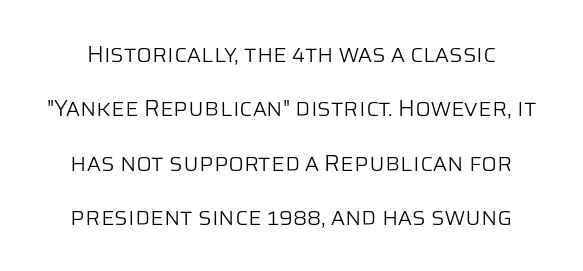
Q: Is the text bold? A: No.
Q: Is the text italic (slanted)? A: No, it is upright.
Q: Is the text underlined? A: No.
Q: Is the spacing between letters normal or unusually wide? A: Normal.
Q: Is the spacing between lines tight, normal or loose? A: Loose.
